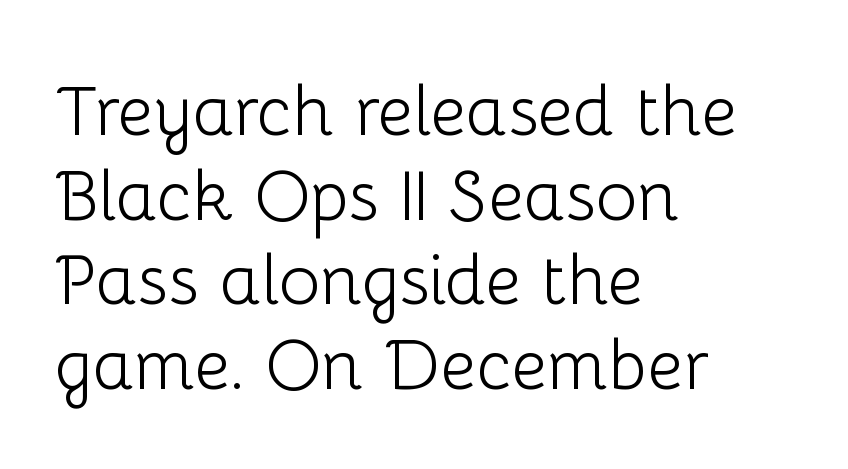
The image shows 70 px light sans-serif type, upright; set left-aligned, line spacing 1.21x, normal letter spacing, not underlined; low stroke contrast and a medium x-height.
